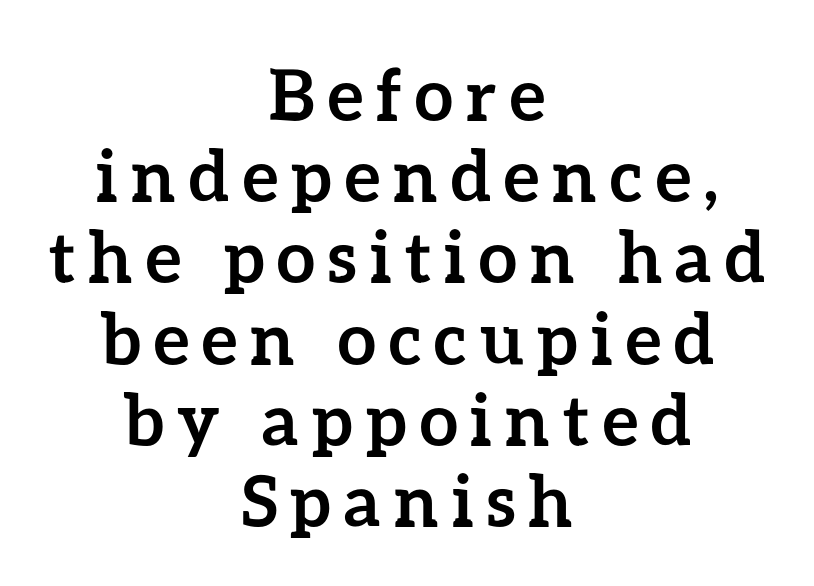
Is this a fixed-width face? No — the glyphs have proportional, varying widths. Heavy-handed strokes throughout: this text is bold. Only glyphs here, with clear space below each row. Style check: upright.
